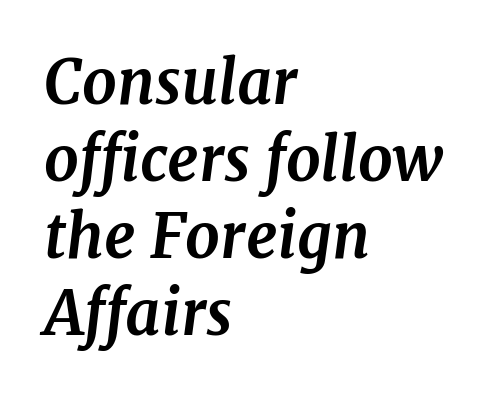
{"serif": "yes", "italic": "yes", "lean": "right", "slant_degrees": 7, "bold": "yes", "weight": "bold", "width": "normal", "stroke_contrast": "medium", "x_height": "medium", "monospaced": "no", "underline": "no", "align": "left", "line_spacing": "normal", "line_spacing_ratio": 1.26, "letter_spacing": "normal", "letter_spacing_em": 0.0, "glyph_px": 61}
